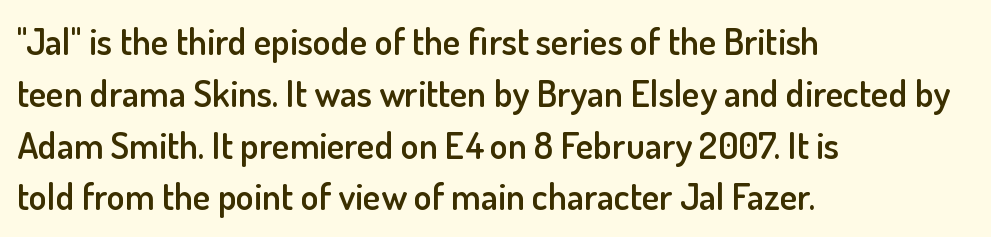
{"serif": "no", "italic": "no", "bold": "semi", "weight": "semibold", "width": "normal", "stroke_contrast": "low", "x_height": "small", "monospaced": "no", "underline": "no", "align": "left", "line_spacing": "normal", "line_spacing_ratio": 1.4, "letter_spacing": "normal", "letter_spacing_em": 0.0, "glyph_px": 37}
